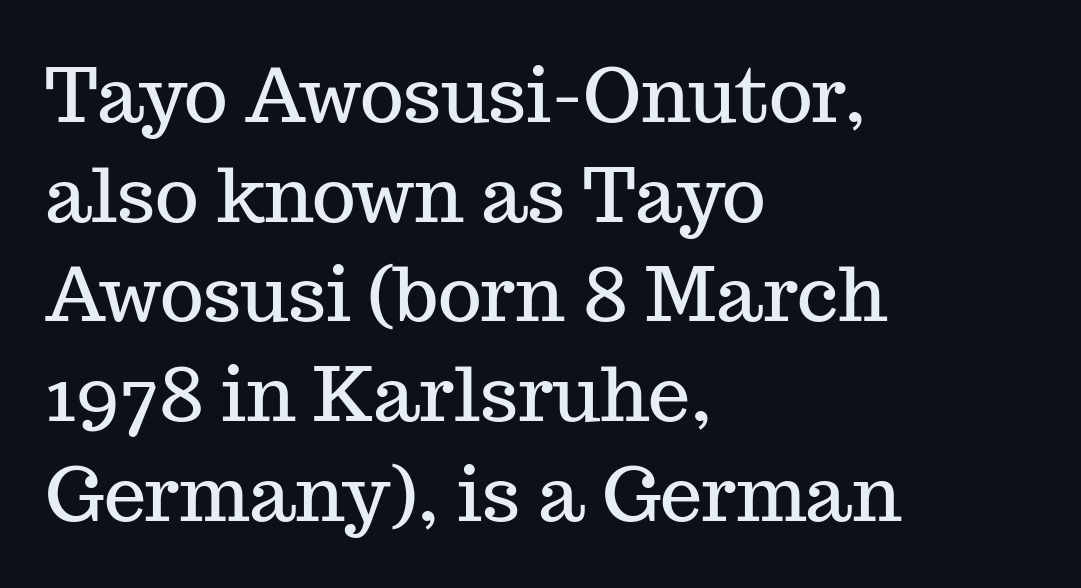
Italic? Not at all — the glyphs are vertical. Does the type have serifs? Yes, each stem ends in a small foot. Do the characters align in a grid? No, the font is proportional. Check the space under the baseline: it is left empty.
